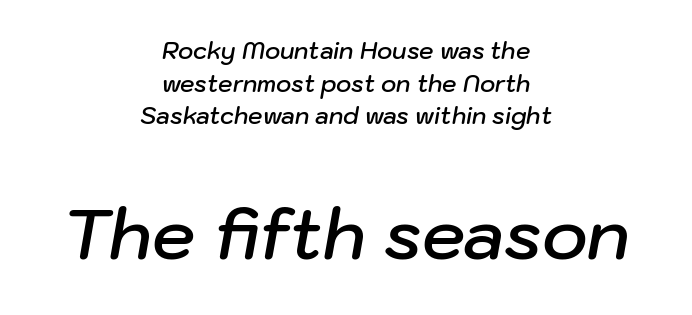
The image shows 69 px semibold type, italic (leaning right); set centered, normal line spacing (1.42x), normal letter spacing, not underlined; the second (bottom) block is 3.0x larger; low stroke contrast and a medium x-height.
